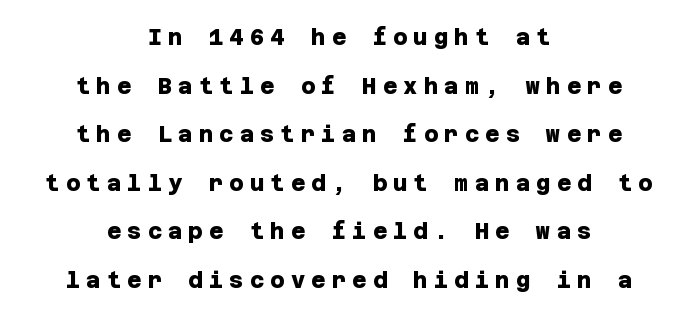
Q: Is the text bold? A: Yes.
Q: Is the text underlined? A: No.
Q: How is the paragraph aligned? A: Centered.
Q: Is the spacing between letters normal or unusually wide? A: Unusually wide.
Q: Is the spacing between lines tight, normal or loose? A: Loose.
